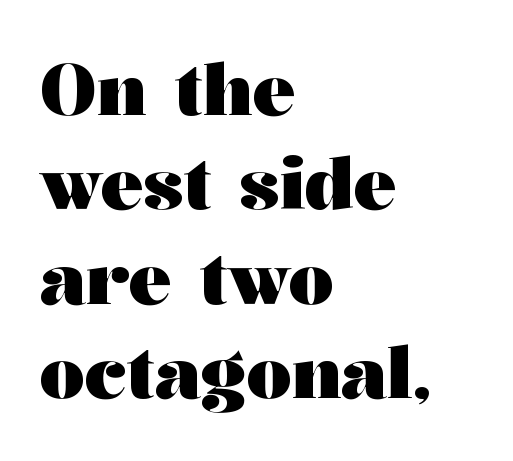
Q: Is the text bold? A: Yes.
Q: Is the text italic (slanted)? A: No, it is upright.
Q: Is the typeface a serif or a sans-serif typeface? A: Serif.
Q: Is the text underlined? A: No.
Q: How is the paragraph aligned? A: Left-aligned.
Q: Is the spacing between letters normal or unusually wide? A: Normal.
Q: Is the spacing between lines tight, normal or loose? A: Normal.
Q: Width (condensed, normal, or wide)? A: Wide.
Q: Stroke contrast? A: Medium.
Q: x-height? A: Medium.
Q: Monospaced? A: No.
